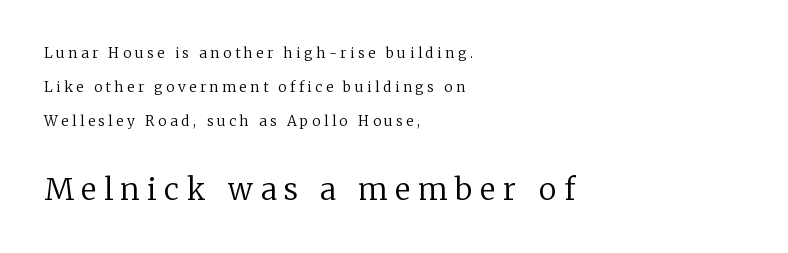
Q: Is the text bold? A: No.
Q: Is the text italic (slanted)? A: No, it is upright.
Q: Is the typeface a serif or a sans-serif typeface? A: Serif.
Q: Is the text underlined? A: No.
Q: How is the paragraph aligned? A: Left-aligned.
Q: Is the spacing between letters normal or unusually wide? A: Unusually wide.
Q: Is the spacing between lines tight, normal or loose? A: Loose.
Q: Which block of text is set in a larger size, the first (top) or the second (bottom)? A: The second (bottom) one.
Q: Width (condensed, normal, or wide)? A: Normal.
Q: Stroke contrast? A: Low.
Q: x-height? A: Medium.
Q: Monospaced? A: No.
